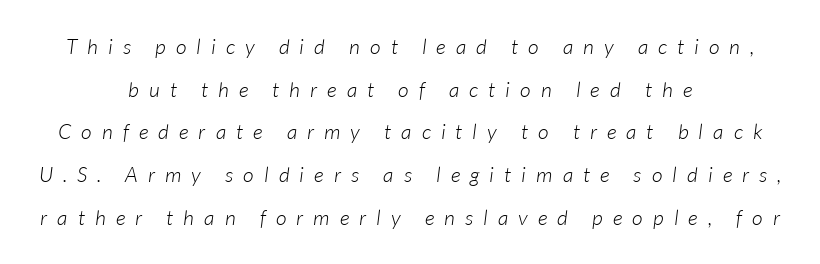
Is the letter spacing exaggerated? Yes — the characters are pushed far apart. The baseline area is clear. The passage shown is not bold in any degree. Whoever set this chose breathing room over compactness in the vertical rhythm. Horizontally, the lines are justified to the midpoint only.
